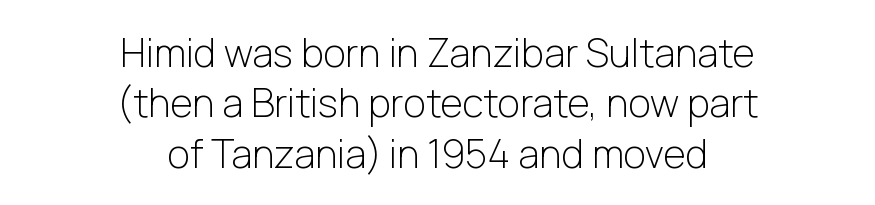
{"serif": "no", "italic": "no", "bold": "no", "weight": "light", "width": "normal", "stroke_contrast": "low", "x_height": "medium", "monospaced": "no", "underline": "no", "align": "center", "line_spacing": "normal", "line_spacing_ratio": 1.29, "letter_spacing": "normal", "letter_spacing_em": 0.0, "glyph_px": 39}
